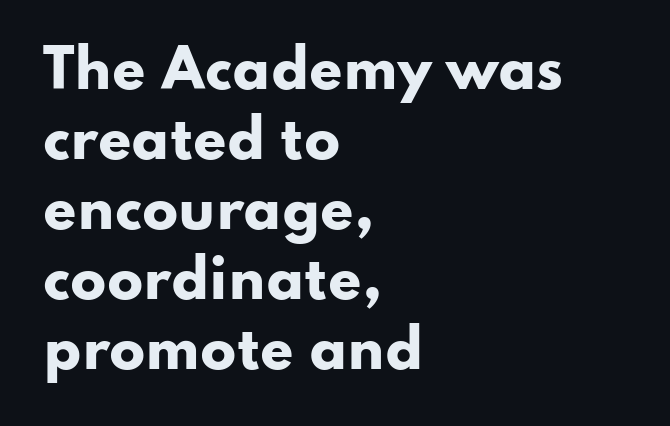
How are the letters spaced? Ordinarily, with no added tracking. Strong, thick strokes mark this as bold type. Each new line begins a customary step beneath the previous one. The font's upright variant was chosen for this text. Does the type have serifs? No, each stem ends abruptly. Nobody drew a line under any word here.
